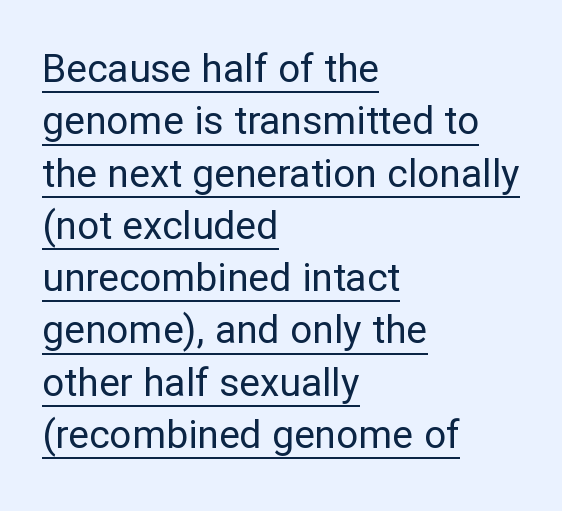
Q: Is the text bold? A: No.
Q: Is the text italic (slanted)? A: No, it is upright.
Q: Is the typeface a serif or a sans-serif typeface? A: Sans-serif.
Q: Is the text underlined? A: Yes.
Q: How is the paragraph aligned? A: Left-aligned.
Q: Is the spacing between letters normal or unusually wide? A: Normal.
Q: Is the spacing between lines tight, normal or loose? A: Normal.
Q: Width (condensed, normal, or wide)? A: Normal.
Q: Stroke contrast? A: Low.
Q: x-height? A: Medium.
Q: Monospaced? A: No.
